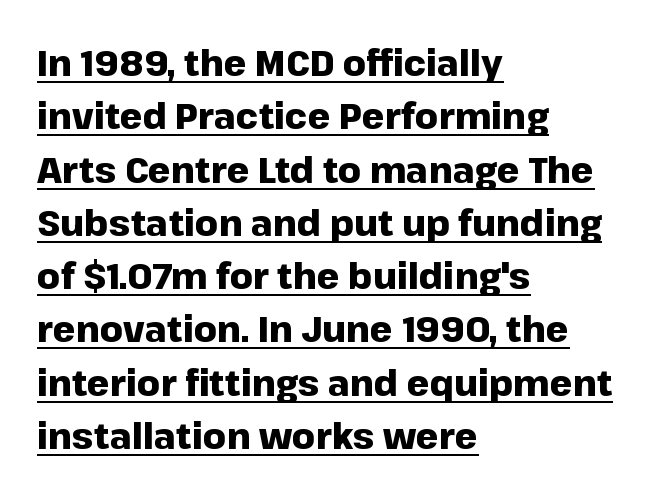
The image shows 36 px heavy sans-serif type, upright; set left-aligned, normal line spacing (1.48x), normal letter spacing, underlined; low stroke contrast and a medium x-height.
